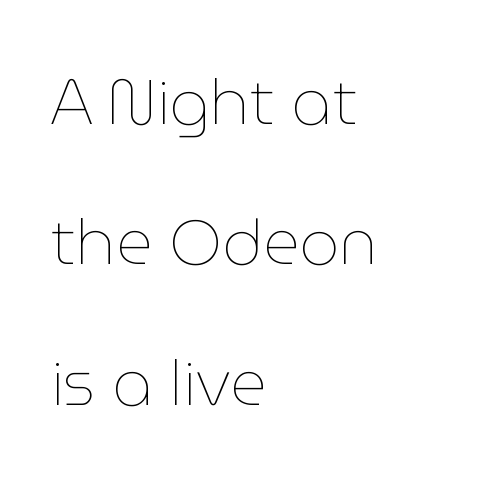
Vertical strokes here are truly vertical. The gaps between neighbouring characters are ordinary and unremarkable. The passage shown is typed in a proportional face where columns would drift. Vertical spacing — loose. A light-to-regular cut is what we see here.
